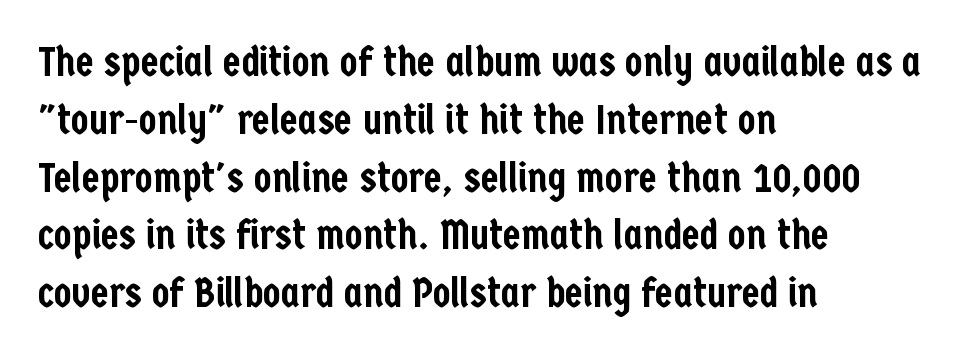
The image shows 41 px condensed sans-serif type, upright; set left-aligned, normal line spacing (1.41x), normal letter spacing, not underlined; low stroke contrast and a medium x-height.
